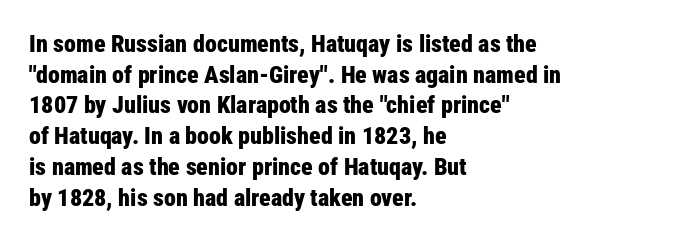
Summary of weight: heavy, a full bold. Tracking value appears to be zero — textbook default spacing. No italicization has been applied; the sample stays upright. The words here are not underlined. A normal amount of white space separates one row of letters from the next.
